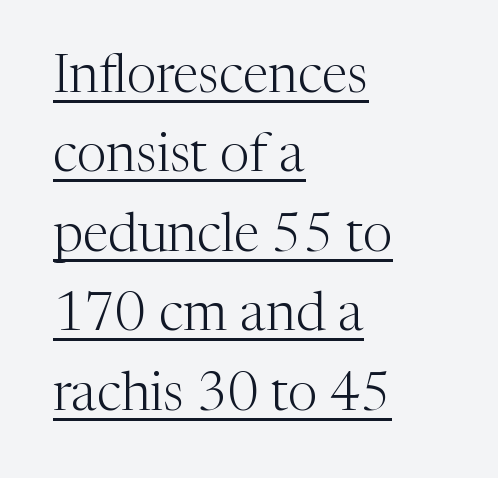
The image shows 53 px light serif type, upright; set left-aligned, normal line spacing (1.5x), normal letter spacing, underlined; medium stroke contrast and a medium x-height.
